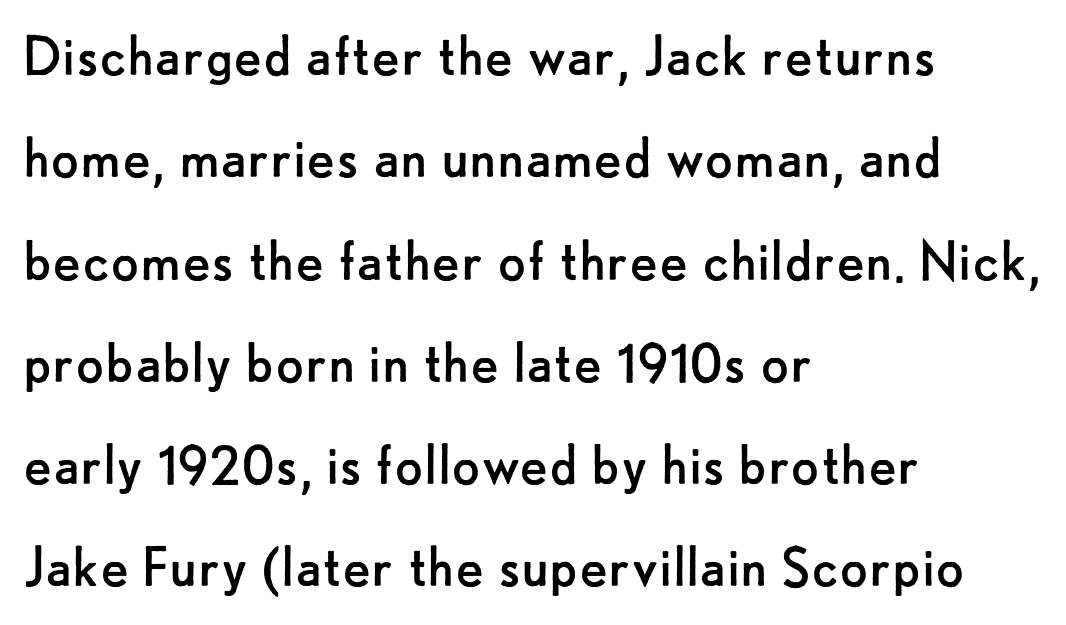
Q: Is the text bold? A: No.
Q: Is the text italic (slanted)? A: No, it is upright.
Q: Is the typeface a serif or a sans-serif typeface? A: Sans-serif.
Q: Is the text underlined? A: No.
Q: How is the paragraph aligned? A: Left-aligned.
Q: Is the spacing between letters normal or unusually wide? A: Normal.
Q: Is the spacing between lines tight, normal or loose? A: Normal.
Q: Width (condensed, normal, or wide)? A: Normal.
Q: Stroke contrast? A: Low.
Q: x-height? A: Small.
Q: Monospaced? A: No.
